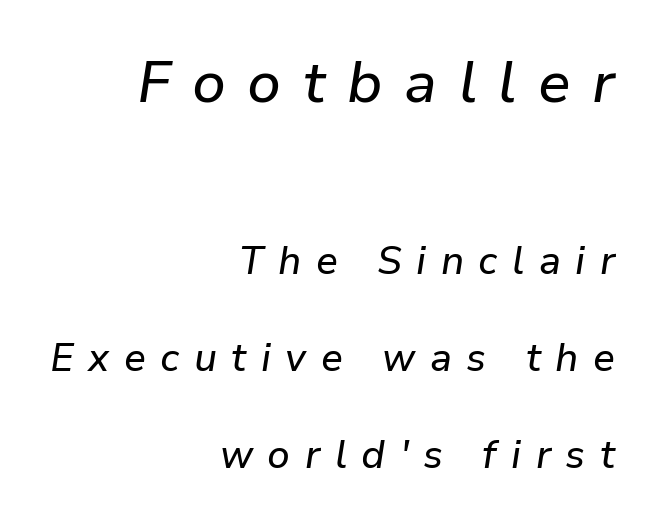
Q: Is the text italic (slanted)? A: Yes, it leans right by about 9 degrees.
Q: Is the text underlined? A: No.
Q: How is the paragraph aligned? A: Right-aligned.
Q: Is the spacing between letters normal or unusually wide? A: Unusually wide.
Q: Is the spacing between lines tight, normal or loose? A: Loose.
Q: Which block of text is set in a larger size, the first (top) or the second (bottom)? A: The first (top) one.
Q: Width (condensed, normal, or wide)? A: Normal.
Q: Stroke contrast? A: Low.
Q: x-height? A: Medium.
Q: Monospaced? A: No.
